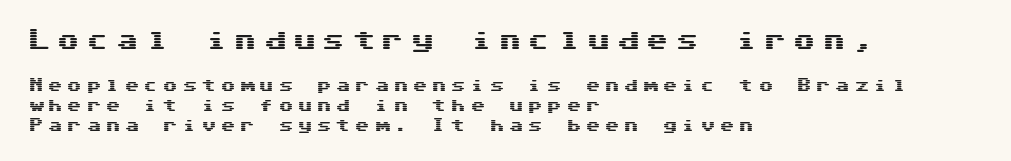
Q: Is the text italic (slanted)? A: No, it is upright.
Q: Is the text underlined? A: No.
Q: How is the paragraph aligned? A: Left-aligned.
Q: Is the spacing between letters normal or unusually wide? A: Unusually wide.
Q: Is the spacing between lines tight, normal or loose? A: Normal.
Q: Which block of text is set in a larger size, the first (top) or the second (bottom)? A: The first (top) one.
